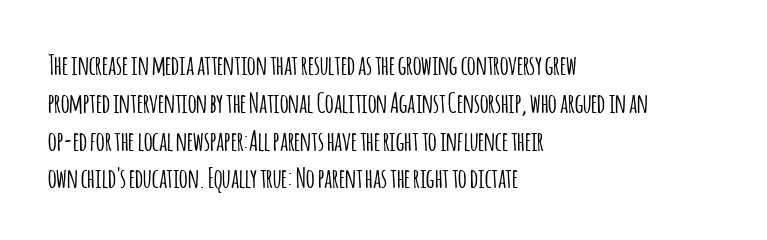
The image shows 27 px text type, upright; set left-aligned, normal line spacing (1.4x), normal letter spacing, not underlined.
